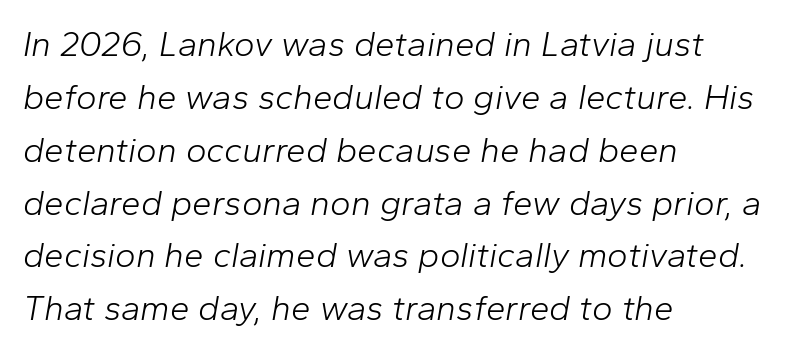
Q: Is the text bold? A: No.
Q: Is the text italic (slanted)? A: Yes, it leans right by about 10 degrees.
Q: Is the text underlined? A: No.
Q: How is the paragraph aligned? A: Left-aligned.
Q: Is the spacing between letters normal or unusually wide? A: Normal.
Q: Is the spacing between lines tight, normal or loose? A: Normal.
Q: Width (condensed, normal, or wide)? A: Normal.
Q: Stroke contrast? A: Low.
Q: x-height? A: Medium.
Q: Monospaced? A: No.
